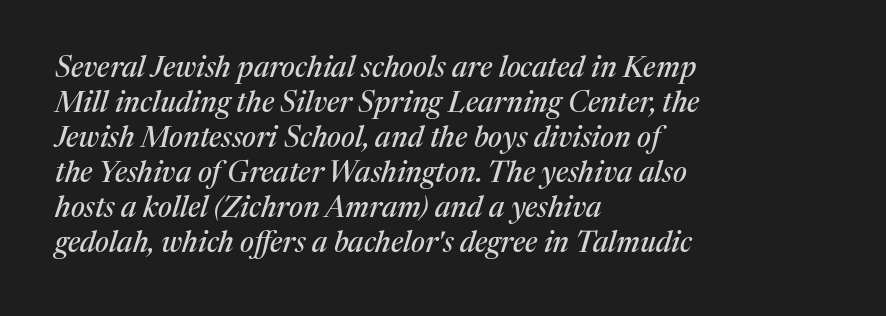
{"serif": "yes", "italic": "yes", "lean": "right", "slant_degrees": 17, "width": "normal", "stroke_contrast": "medium", "x_height": "medium", "monospaced": "no", "underline": "no", "align": "left", "line_spacing_ratio": 1.21, "letter_spacing": "normal", "letter_spacing_em": 0.0, "glyph_px": 29}
